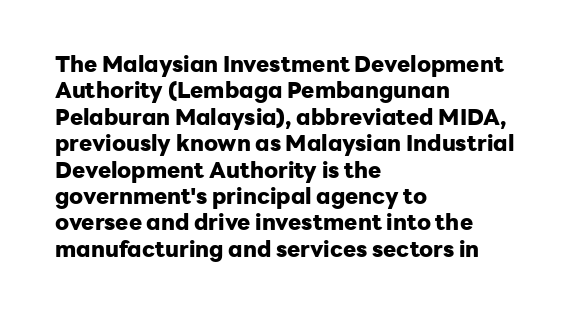
The image shows 22 px bold type, upright; set left-aligned, line spacing 1.2x, normal letter spacing, not underlined.
